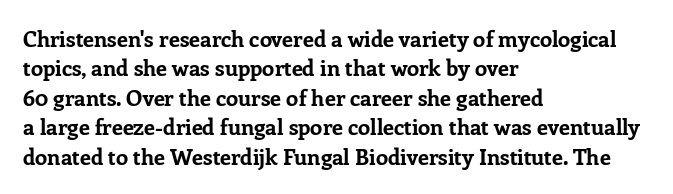
The vertical gap from one line to the next is medium. The rendering uses a bold face; every stroke is thick and dark. When letters stand straight like this, we call the style roman or upright. A typesetter would call this zero additional tracking.
